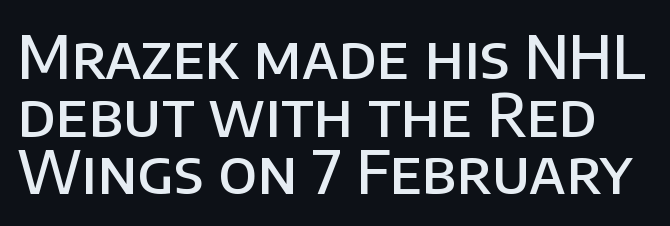
The image shows 60 px semibold sans-serif type, upright; set tight line spacing (0.96x), normal letter spacing, not underlined; low stroke contrast and a large x-height.
